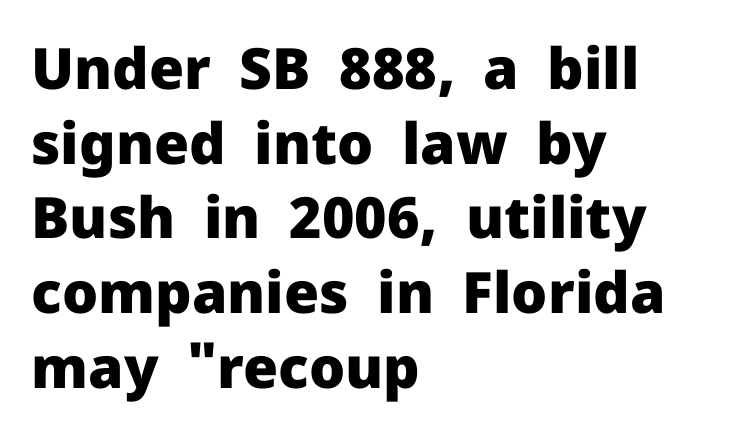
{"serif": "no", "italic": "no", "bold": "yes", "weight": "heavy", "width": "normal", "stroke_contrast": "low", "x_height": "medium", "monospaced": "no", "underline": "no", "align": "left", "line_spacing": "normal", "line_spacing_ratio": 1.31, "letter_spacing": "normal", "letter_spacing_em": 0.0, "glyph_px": 57}
